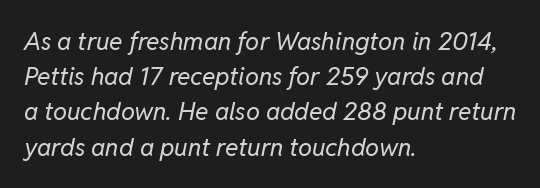
The image shows 25 px text type, italic (leaning right); set left-aligned, normal line spacing (1.41x), normal letter spacing, not underlined.
